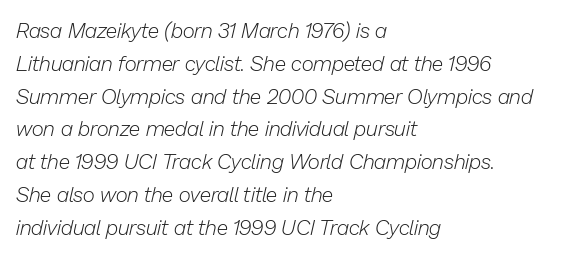
{"italic": "yes", "lean": "right", "slant_degrees": 13, "bold": "no", "underline": "no", "align": "left", "line_spacing": "normal", "line_spacing_ratio": 1.56, "letter_spacing": "normal", "letter_spacing_em": 0.0, "glyph_px": 21}
